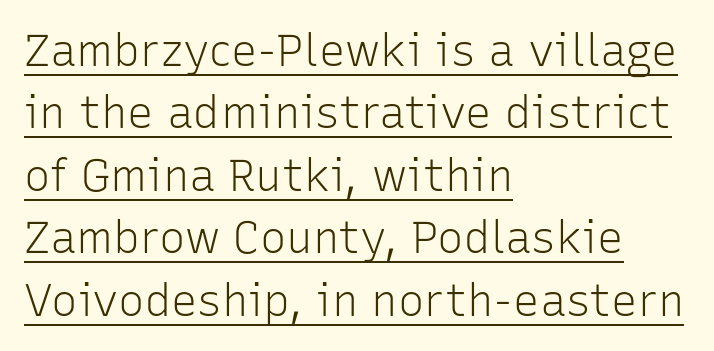
The image shows 44 px light sans-serif type, upright; set left-aligned, normal line spacing (1.42x), normal letter spacing, underlined; low stroke contrast and a medium x-height.
